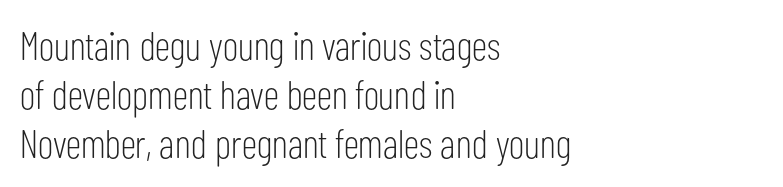
The image shows 40 px light, condensed sans-serif type, upright; set left-aligned, line spacing 1.23x, normal letter spacing, not underlined; low stroke contrast and a medium x-height.
